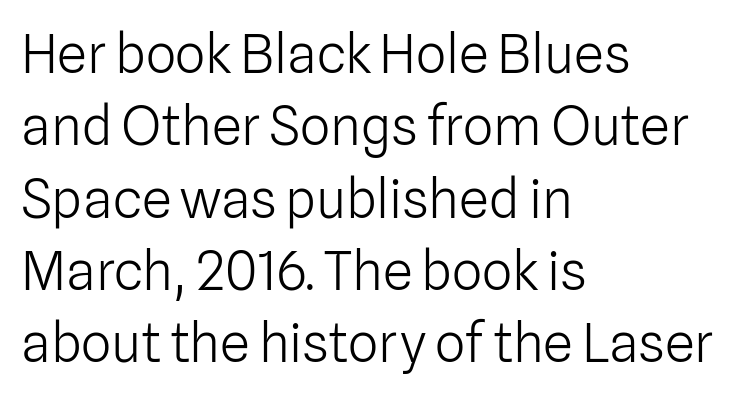
Q: Is the text bold? A: No.
Q: Is the text italic (slanted)? A: No, it is upright.
Q: Is the typeface a serif or a sans-serif typeface? A: Sans-serif.
Q: Is the text underlined? A: No.
Q: How is the paragraph aligned? A: Left-aligned.
Q: Is the spacing between letters normal or unusually wide? A: Normal.
Q: Is the spacing between lines tight, normal or loose? A: Normal.
Q: Width (condensed, normal, or wide)? A: Normal.
Q: Stroke contrast? A: Low.
Q: x-height? A: Medium.
Q: Monospaced? A: No.
